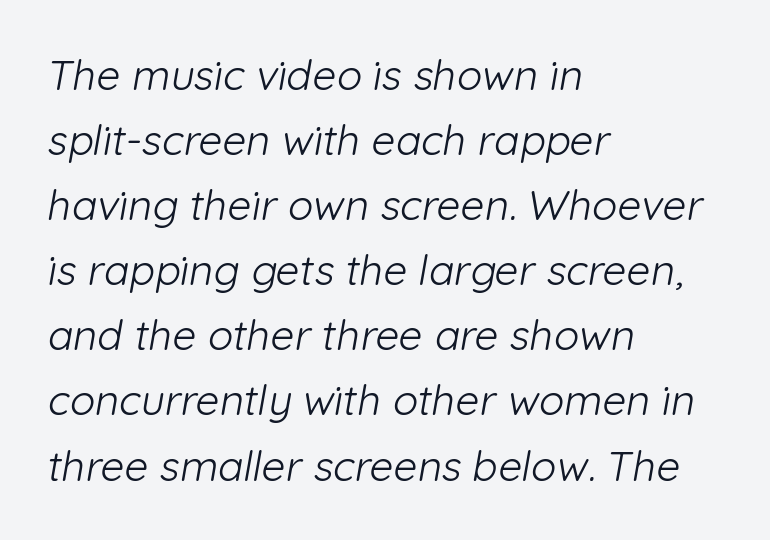
Has an underline been added? It has not. This sample uses plain, unmodified letter spacing. No chunkiness to these letters — they're not bold. Serifs: no, the terminals of the letterforms are clean. Is the block centered? No — it sits flush against the left margin. Looks like regular typesetting: each glyph gets only the width it needs.
